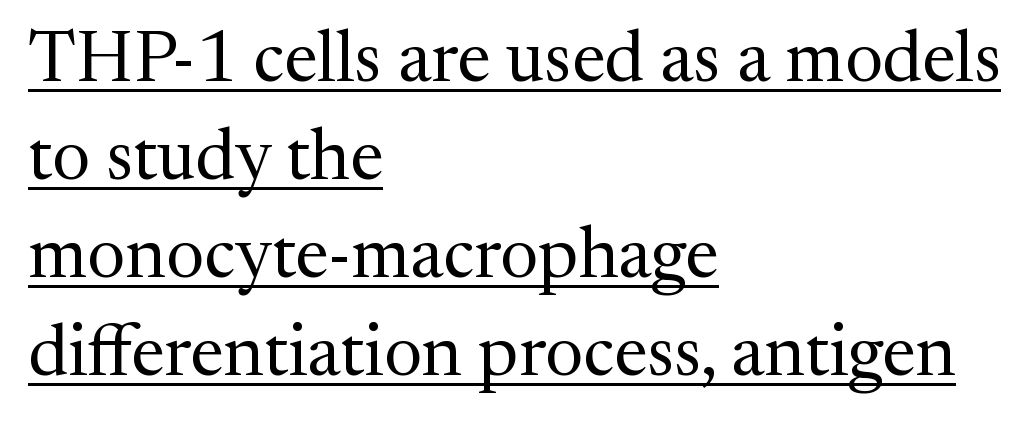
The image shows 72 px regular-weight serif type, upright; set left-aligned, normal line spacing (1.36x), normal letter spacing, underlined; medium stroke contrast and a medium x-height.
